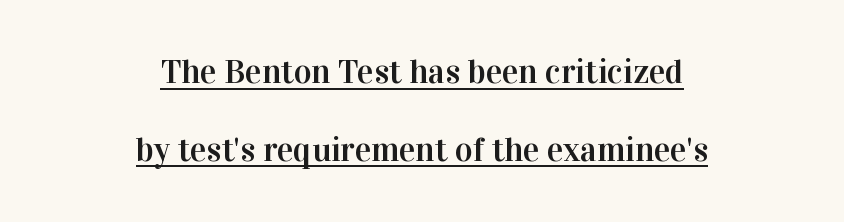
Character widths vary here, with narrow letters taking less room than wide ones. Classification — serif. Alignment: centered. Observe the ordinary spacing: letters are neighbours, not strangers. Honestly, the rows look like they've been pulled way apart.
